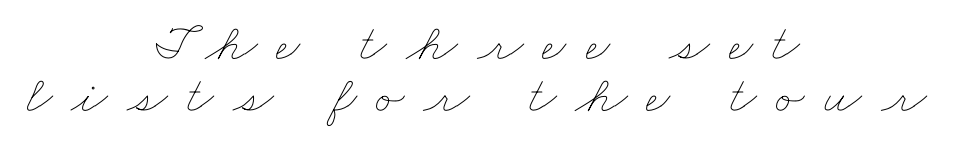
Q: Is the text bold? A: No.
Q: Is the text underlined? A: No.
Q: How is the paragraph aligned? A: Centered.
Q: Is the spacing between letters normal or unusually wide? A: Unusually wide.
Q: Is the spacing between lines tight, normal or loose? A: Tight.
Q: Width (condensed, normal, or wide)? A: Wide.
Q: Stroke contrast? A: Low.
Q: x-height? A: Small.
Q: Monospaced? A: No.
